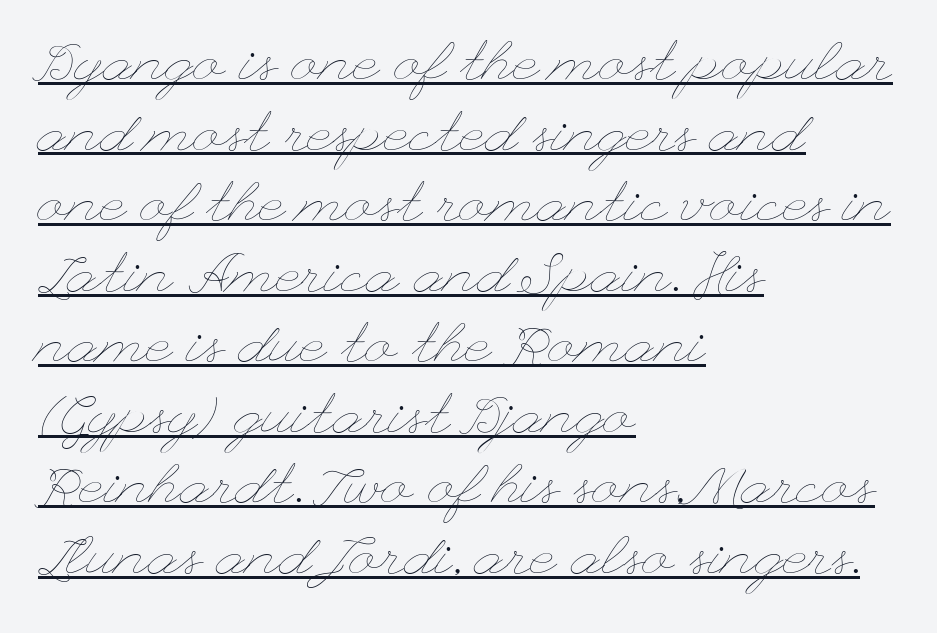
Q: Is the text bold? A: No.
Q: Is the text italic (slanted)? A: Yes.
Q: Is the text underlined? A: Yes.
Q: How is the paragraph aligned? A: Left-aligned.
Q: Is the spacing between letters normal or unusually wide? A: Normal.
Q: Is the spacing between lines tight, normal or loose? A: Normal.
Q: Width (condensed, normal, or wide)? A: Wide.
Q: Stroke contrast? A: Low.
Q: x-height? A: Small.
